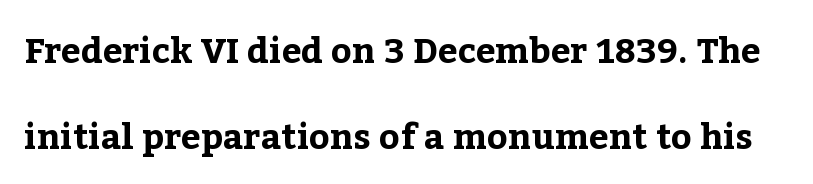
{"serif": "yes", "italic": "no", "bold": "yes", "weight": "bold", "width": "normal", "stroke_contrast": "low", "x_height": "medium", "monospaced": "no", "underline": "no", "line_spacing": "loose", "line_spacing_ratio": 2.47, "letter_spacing": "normal", "letter_spacing_em": 0.0, "glyph_px": 35}
